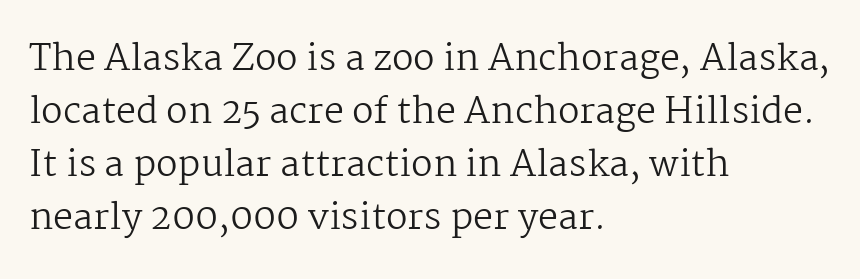
{"serif": "yes", "italic": "no", "bold": "no", "weight": "regular", "width": "normal", "stroke_contrast": "medium", "x_height": "medium", "monospaced": "no", "underline": "no", "align": "left", "line_spacing": "normal", "line_spacing_ratio": 1.47, "letter_spacing": "normal", "letter_spacing_em": 0.0, "glyph_px": 36}
